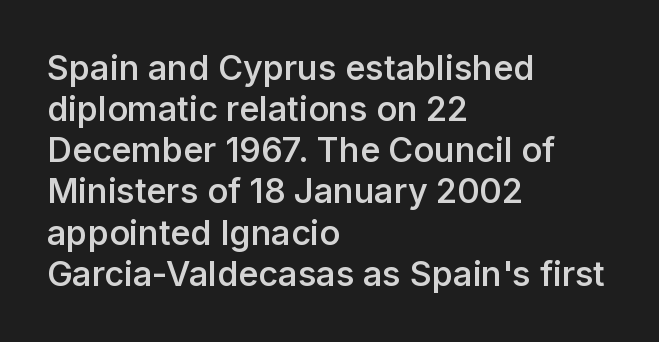
Serif or sans? Sans — the stroke terminals are bare. A clean baseline with only descenders dipping below it. These lines are rendered in a variable-pitch font. Words appear dense and cohesive because spacing is normal.
